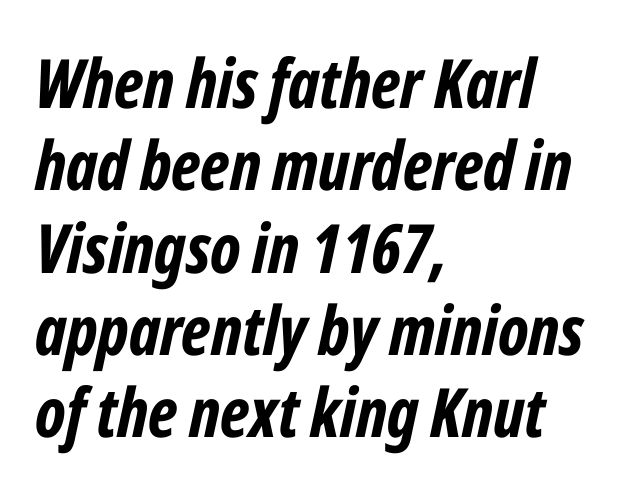
In CSS terms this would be text-align: left. Looking at the ascenders, they clearly lean. Glance below the letters and you will spot only blank space. What stands out about the letter spacing? Nothing — it is the standard amount.
